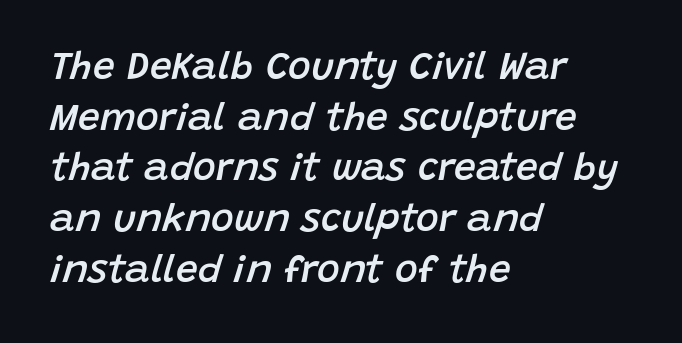
{"italic": "yes", "lean": "right", "slant_degrees": 15, "bold": "semi", "weight": "semibold", "width": "normal", "stroke_contrast": "low", "x_height": "large", "monospaced": "no", "underline": "no", "align": "left", "line_spacing": "normal", "line_spacing_ratio": 1.3, "letter_spacing": "normal", "letter_spacing_em": 0.0, "glyph_px": 39}
